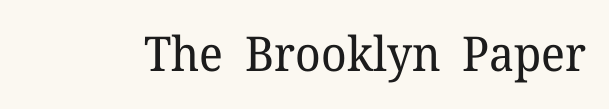
{"serif": "yes", "italic": "no", "bold": "no", "weight": "regular", "width": "normal", "stroke_contrast": "low", "x_height": "medium", "monospaced": "no", "underline": "no", "letter_spacing": "normal", "letter_spacing_em": 0.0, "glyph_px": 48}
